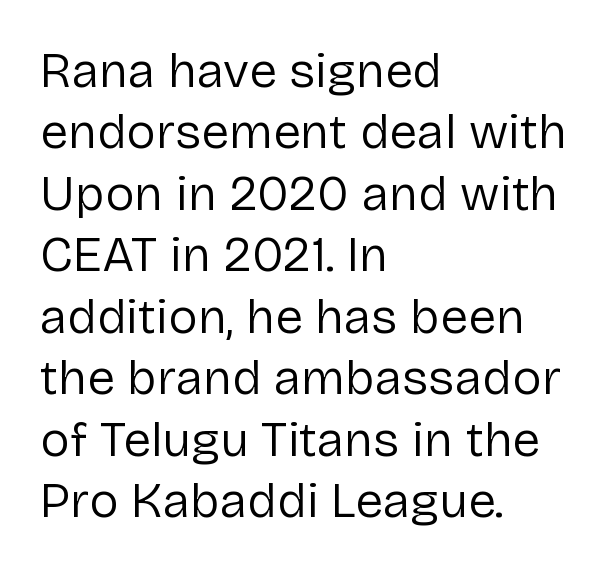
The image shows 50 px regular-weight sans-serif type, upright; set left-aligned, line spacing 1.23x, normal letter spacing, not underlined; low stroke contrast and a medium x-height.
